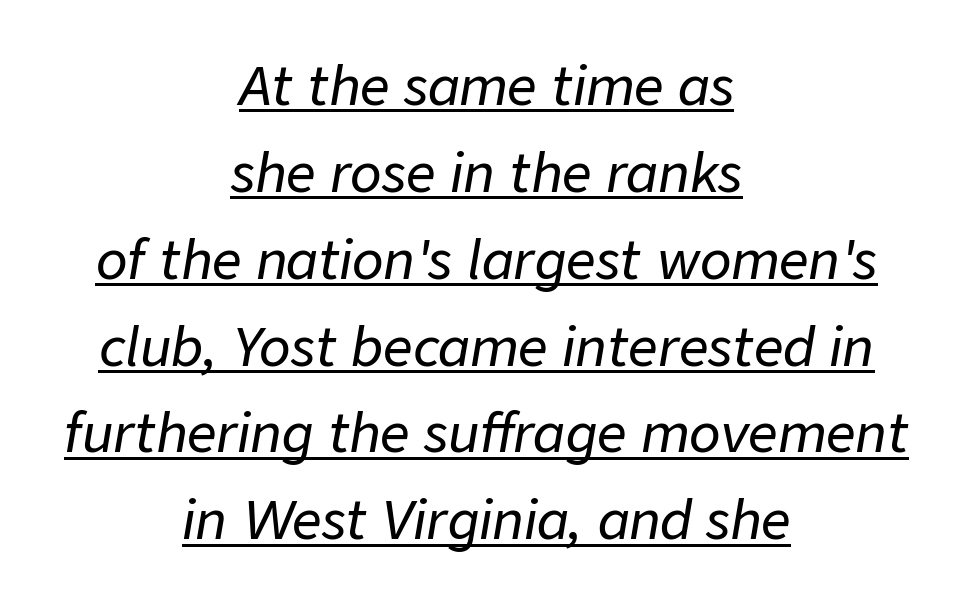
{"italic": "yes", "lean": "right", "slant_degrees": 9, "width": "normal", "stroke_contrast": "low", "x_height": "medium", "monospaced": "no", "underline": "yes", "align": "center", "line_spacing": "normal", "line_spacing_ratio": 1.67, "letter_spacing": "normal", "letter_spacing_em": 0.0, "glyph_px": 52}
